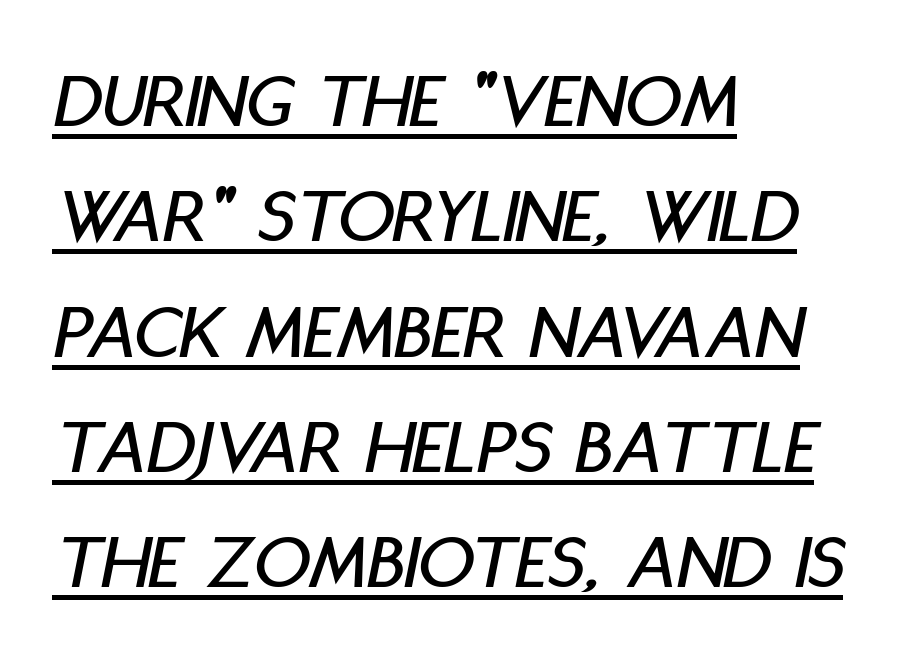
The image shows 79 px condensed type, italic (leaning right); set left-aligned, normal line spacing (1.46x), normal letter spacing, underlined; low stroke contrast and a large x-height.
